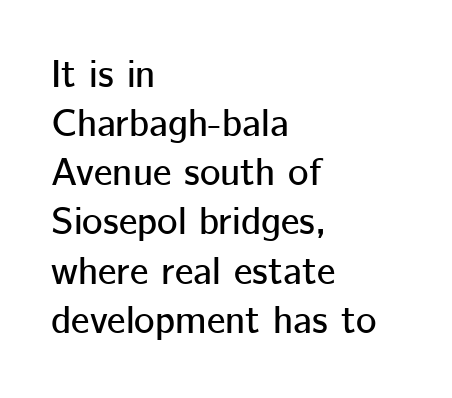
You could call the tracking neutral — neither tight nor loose. The area under the type is left untouched. Do the characters align in a grid? No, the font is proportional. In terms of letterform style, serifs are entirely absent. Left-aligned paragraph, ragged on the right.
